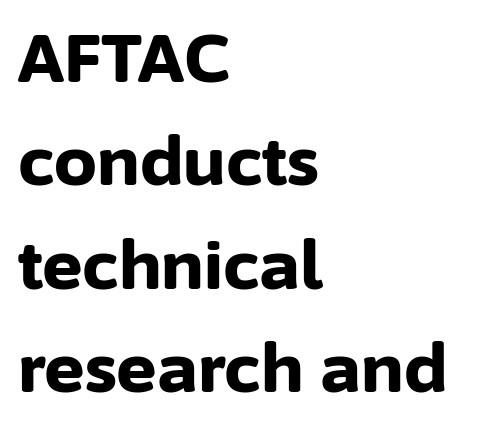
{"serif": "no", "italic": "no", "bold": "yes", "weight": "bold", "width": "normal", "stroke_contrast": "low", "x_height": "medium", "monospaced": "no", "underline": "no", "align": "left", "line_spacing": "normal", "line_spacing_ratio": 1.52, "letter_spacing": "normal", "letter_spacing_em": 0.0, "glyph_px": 68}
